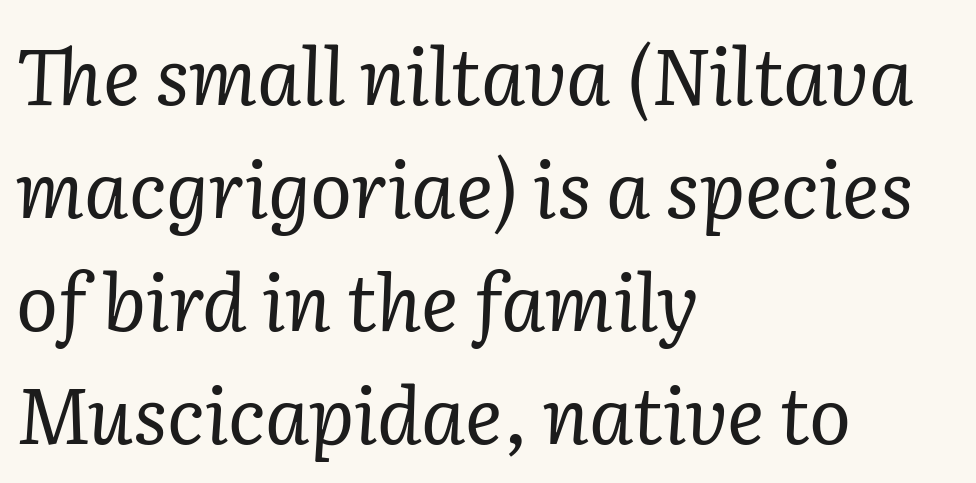
{"serif": "yes", "italic": "yes", "lean": "right", "slant_degrees": 2, "bold": "no", "weight": "regular", "width": "normal", "stroke_contrast": "low", "x_height": "medium", "monospaced": "no", "underline": "no", "align": "left", "line_spacing": "normal", "line_spacing_ratio": 1.45, "letter_spacing": "normal", "letter_spacing_em": 0.0, "glyph_px": 78}
